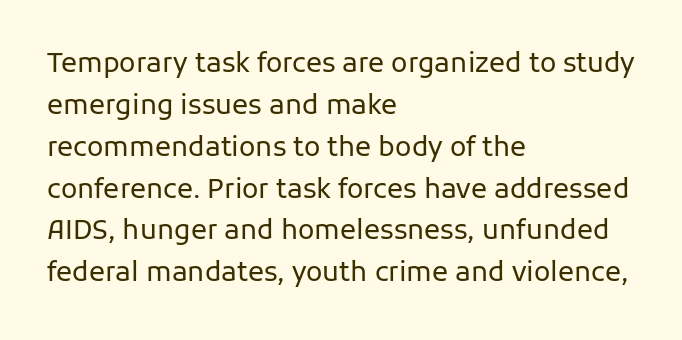
Q: Is the text bold? A: No.
Q: Is the text italic (slanted)? A: No, it is upright.
Q: Is the text underlined? A: No.
Q: How is the paragraph aligned? A: Left-aligned.
Q: Is the spacing between letters normal or unusually wide? A: Normal.
Q: Is the spacing between lines tight, normal or loose? A: Normal.
